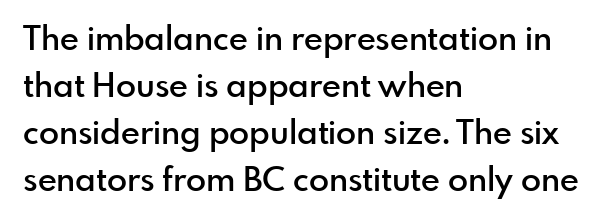
Every row of glyphs begins at an identical x-position on the left. Caption: standard tracking, unaltered. Style check: upright. Each row of text sits above clean, open space.
